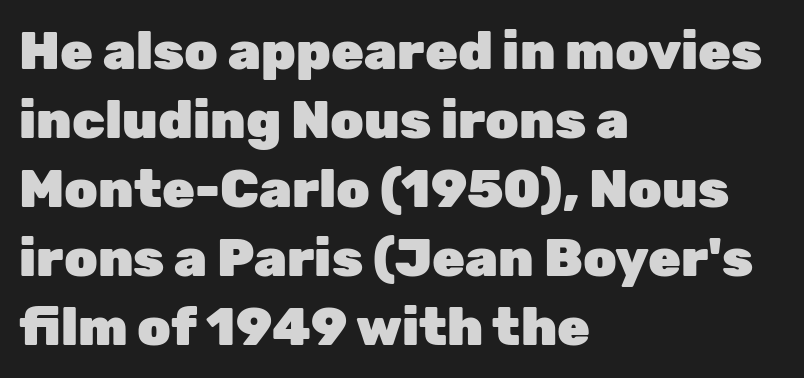
Q: Is the text bold? A: Yes.
Q: Is the text italic (slanted)? A: No, it is upright.
Q: Is the typeface a serif or a sans-serif typeface? A: Sans-serif.
Q: Is the text underlined? A: No.
Q: How is the paragraph aligned? A: Left-aligned.
Q: Is the spacing between letters normal or unusually wide? A: Normal.
Q: Is the spacing between lines tight, normal or loose? A: Normal.
Q: Width (condensed, normal, or wide)? A: Normal.
Q: Stroke contrast? A: Low.
Q: x-height? A: Medium.
Q: Monospaced? A: No.
